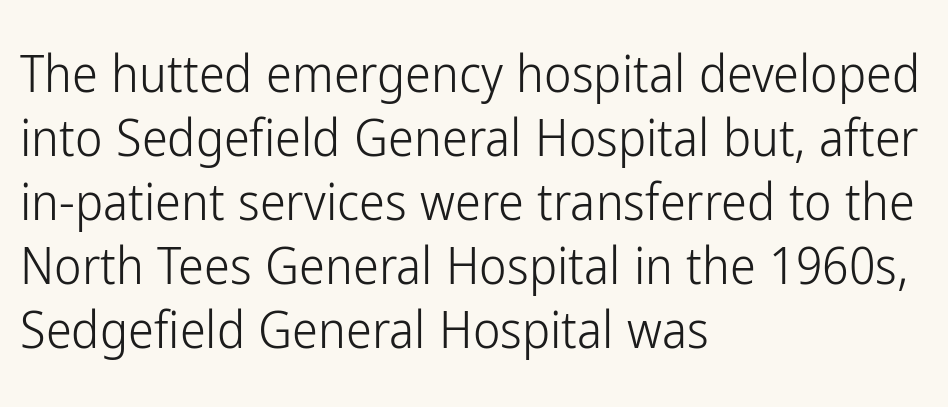
{"serif": "no", "italic": "no", "bold": "no", "weight": "light", "width": "condensed", "stroke_contrast": "low", "x_height": "medium", "monospaced": "no", "underline": "no", "align": "left", "line_spacing_ratio": 1.23, "letter_spacing": "normal", "letter_spacing_em": 0.0, "glyph_px": 52}
